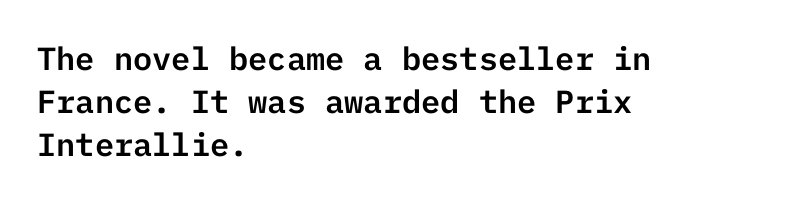
Q: Is the text italic (slanted)? A: No, it is upright.
Q: Is the typeface a serif or a sans-serif typeface? A: Sans-serif.
Q: Is the text underlined? A: No.
Q: How is the paragraph aligned? A: Left-aligned.
Q: Is the spacing between letters normal or unusually wide? A: Normal.
Q: Is the spacing between lines tight, normal or loose? A: Normal.
Q: Width (condensed, normal, or wide)? A: Normal.
Q: Stroke contrast? A: Low.
Q: x-height? A: Medium.
